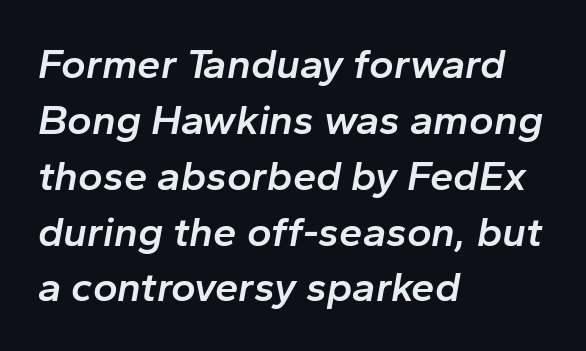
{"italic": "yes", "lean": "right", "slant_degrees": 10, "bold": "semi", "weight": "semibold", "width": "normal", "stroke_contrast": "low", "x_height": "medium", "monospaced": "no", "underline": "no", "align": "left", "line_spacing": "normal", "line_spacing_ratio": 1.33, "letter_spacing": "normal", "letter_spacing_em": 0.0, "glyph_px": 42}
